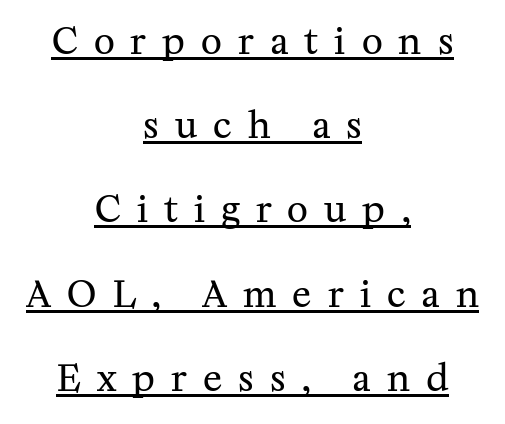
The image shows 36 px regular-weight serif type, upright; set centered, loose line spacing (2.34x), unusually wide letter spacing (+0.45 em), underlined; medium stroke contrast and a medium x-height.
